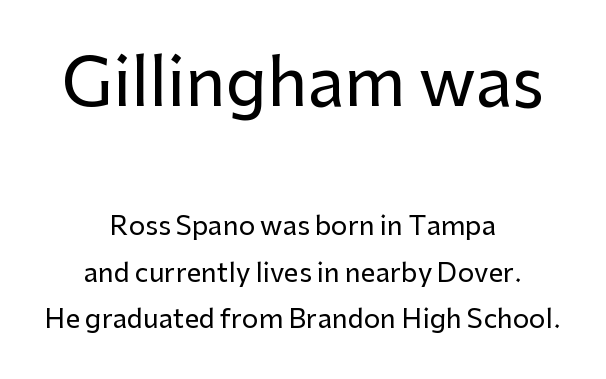
If you drew a line through each stem, it would be perfectly vertical. This layout puts the oversized block above and the modest block below. Between one letter and the next there's only the usual sliver of space. Regarding serifs, this sample does without them. Which margin do the lines hug? Neither — every line sits in the middle. Here the designer chose a conventional face with non-uniform glyph widths.
